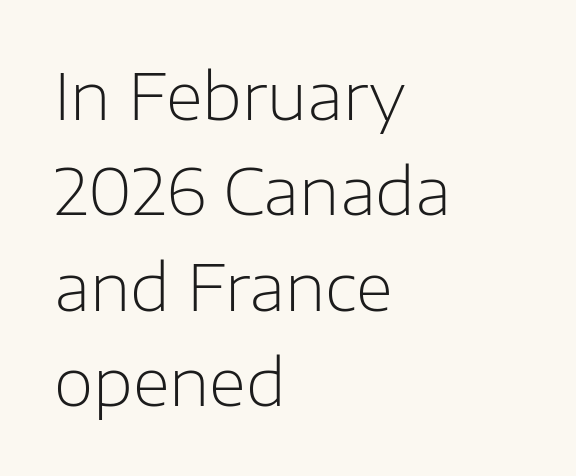
Q: Is the text bold? A: No.
Q: Is the text italic (slanted)? A: No, it is upright.
Q: Is the typeface a serif or a sans-serif typeface? A: Sans-serif.
Q: Is the text underlined? A: No.
Q: How is the paragraph aligned? A: Left-aligned.
Q: Is the spacing between letters normal or unusually wide? A: Normal.
Q: Is the spacing between lines tight, normal or loose? A: Normal.
Q: Width (condensed, normal, or wide)? A: Normal.
Q: Stroke contrast? A: Low.
Q: x-height? A: Medium.
Q: Monospaced? A: No.
